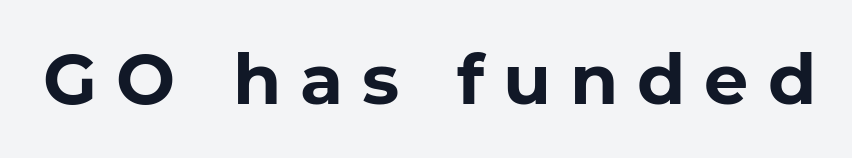
Q: Is the text bold? A: Yes.
Q: Is the text italic (slanted)? A: No, it is upright.
Q: Is the typeface a serif or a sans-serif typeface? A: Sans-serif.
Q: Is the text underlined? A: No.
Q: Is the spacing between letters normal or unusually wide? A: Unusually wide.
Q: Width (condensed, normal, or wide)? A: Normal.
Q: Stroke contrast? A: Low.
Q: x-height? A: Medium.
Q: Monospaced? A: No.
